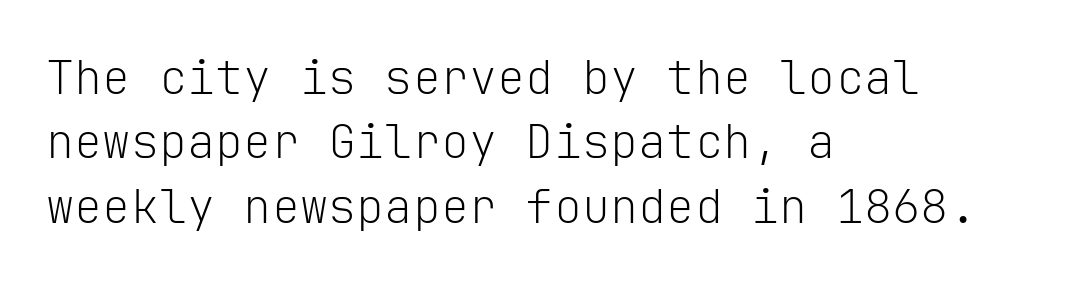
The lines are quadded left. The vertical gap from one line to the next is medium. The glyphs are unaccompanied by any horizontal stroke below them. Short note: letters normally spaced. No heavy texture on the line: the type isn't bold.
